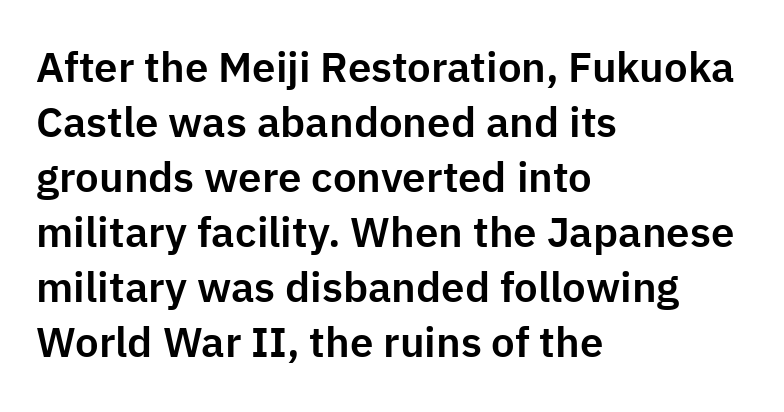
There is no visible air inserted between adjacent glyphs. Stroke terminals: plain, sans-serif. Vertically, the passage feels balanced, rows spaced as you'd expect. A typesetter would call this proportional, since set widths differ per character. The type sits square on the baseline with zero lean.
